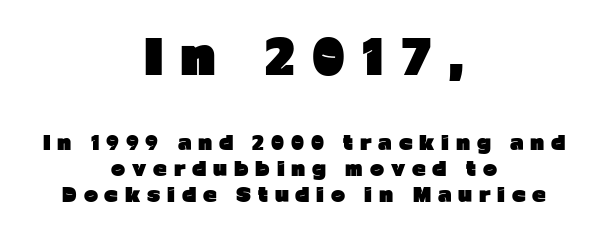
{"serif": "no", "italic": "no", "bold": "yes", "weight": "heavy", "width": "normal", "stroke_contrast": "low", "x_height": "medium", "monospaced": "no", "underline": "no", "align": "center", "line_spacing": "normal", "line_spacing_ratio": 1.37, "letter_spacing": "wide", "letter_spacing_em": 0.36, "larger_block": "first", "size_ratio": 2.53, "glyph_px": 48}
